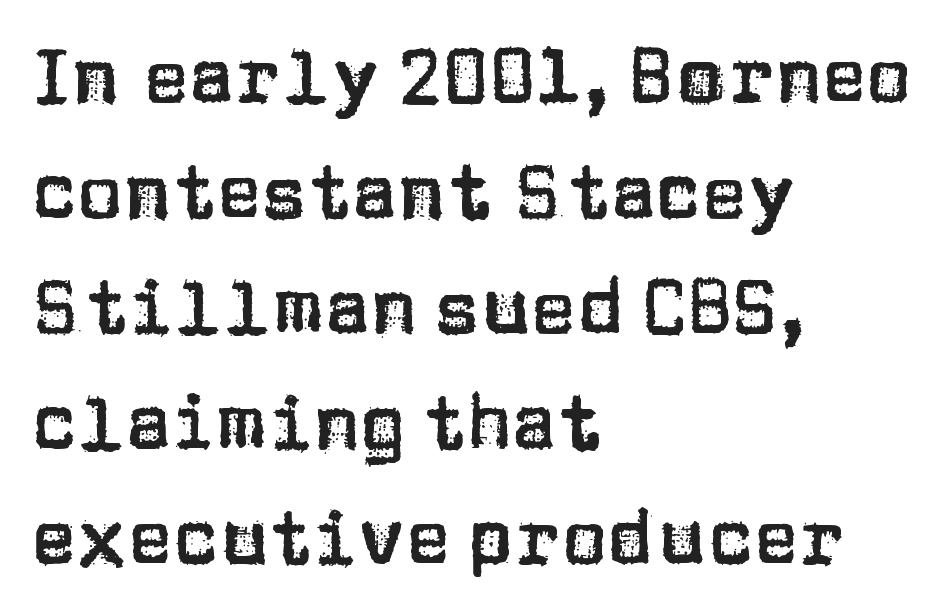
{"serif": "no", "italic": "no", "width": "normal", "stroke_contrast": "low", "x_height": "large", "monospaced": "no", "underline": "no", "align": "left", "line_spacing": "normal", "line_spacing_ratio": 1.52, "letter_spacing": "normal", "letter_spacing_em": 0.0, "glyph_px": 76}
